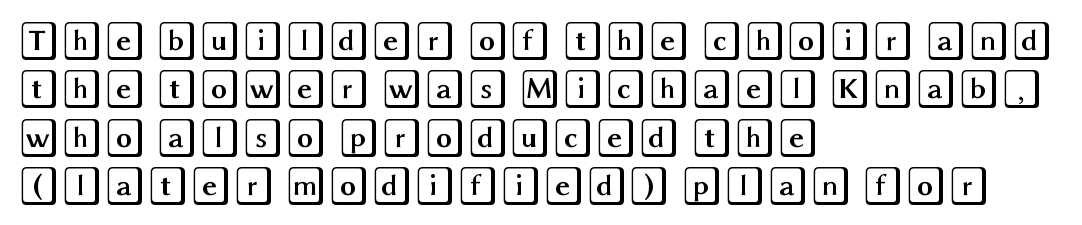
The space directly below the letters is spotless. The lettering stays uniformly vertical, giving the passage a roman look. This rendering uses left alignment, leaving the right contour irregular. Students, note that the glyphs here touch the page at normal intervals.
